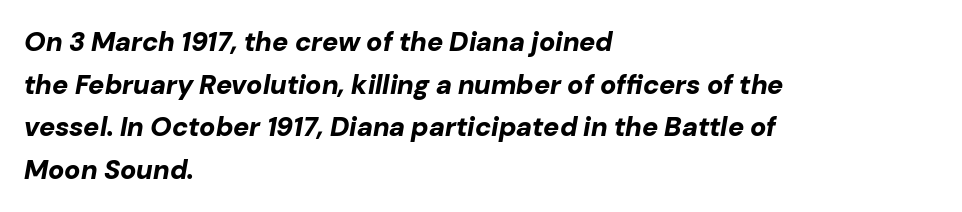
Q: Is the text bold? A: Yes.
Q: Is the text italic (slanted)? A: Yes, it leans right by about 10 degrees.
Q: Is the text underlined? A: No.
Q: How is the paragraph aligned? A: Left-aligned.
Q: Is the spacing between letters normal or unusually wide? A: Normal.
Q: Is the spacing between lines tight, normal or loose? A: Normal.
